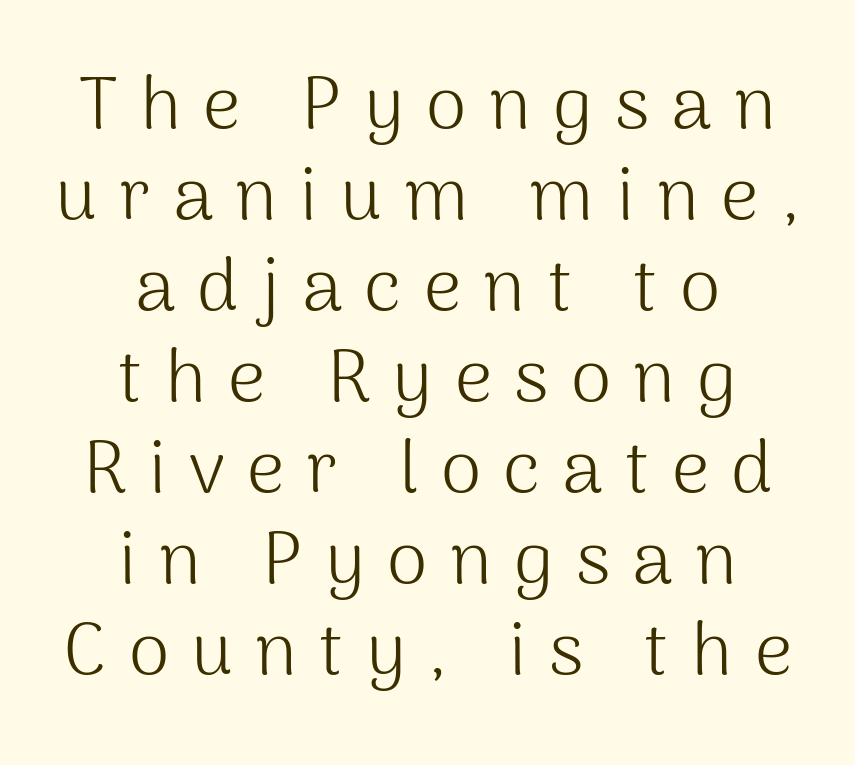
Q: Is the text bold? A: No.
Q: Is the text italic (slanted)? A: No, it is upright.
Q: Is the typeface a serif or a sans-serif typeface? A: Sans-serif.
Q: Is the text underlined? A: No.
Q: How is the paragraph aligned? A: Centered.
Q: Is the spacing between letters normal or unusually wide? A: Unusually wide.
Q: Width (condensed, normal, or wide)? A: Normal.
Q: Stroke contrast? A: Medium.
Q: x-height? A: Medium.
Q: Monospaced? A: No.
